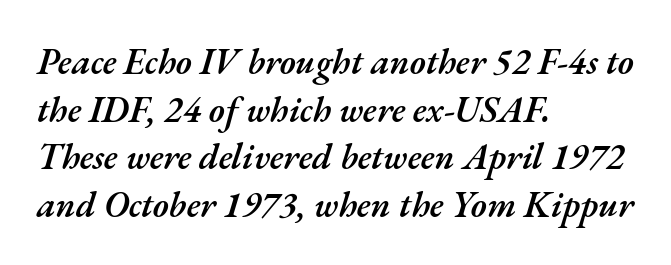
The image shows 36 px semibold type, italic (leaning right); set left-aligned, normal line spacing (1.32x), normal letter spacing, not underlined; medium stroke contrast and a small x-height.
